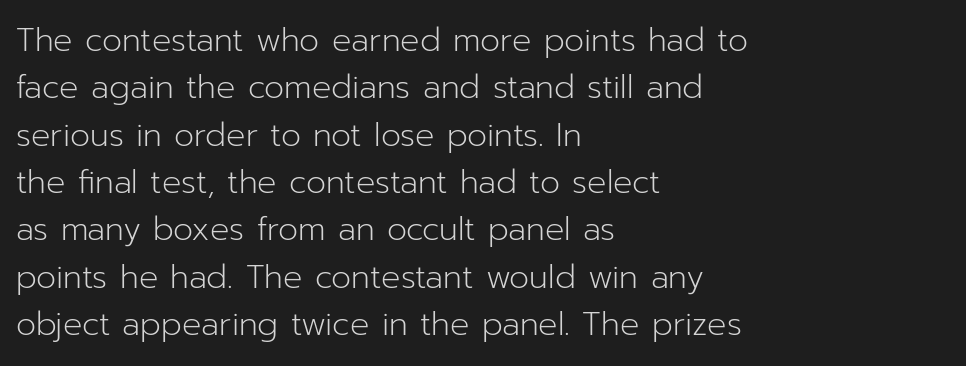
{"serif": "no", "italic": "no", "bold": "no", "weight": "light", "width": "normal", "stroke_contrast": "low", "x_height": "medium", "monospaced": "no", "underline": "no", "align": "left", "line_spacing": "normal", "line_spacing_ratio": 1.48, "letter_spacing": "normal", "letter_spacing_em": 0.0, "glyph_px": 32}
